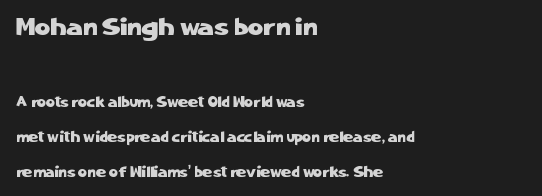
Compare the two chunks: the upper has the greater cap height. The specimen reads as upright at a glance. The passage shown stacks its lines with a broad gap. Clear beneath every line of the passage. All the whitespace from short lines collects on the right.
